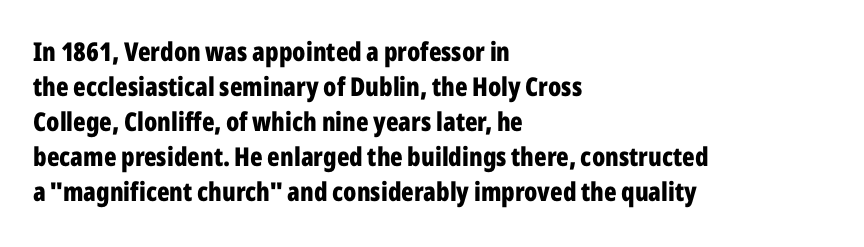
{"italic": "no", "bold": "yes", "underline": "no", "align": "left", "line_spacing": "normal", "line_spacing_ratio": 1.35, "letter_spacing": "normal", "letter_spacing_em": 0.0, "glyph_px": 26}
